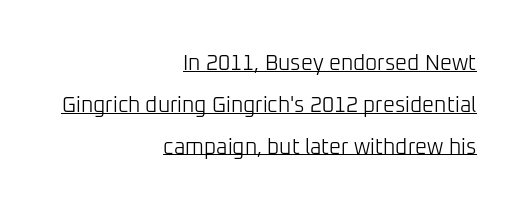
Q: Is the text bold? A: No.
Q: Is the text italic (slanted)? A: No, it is upright.
Q: Is the text underlined? A: Yes.
Q: How is the paragraph aligned? A: Right-aligned.
Q: Is the spacing between letters normal or unusually wide? A: Normal.
Q: Is the spacing between lines tight, normal or loose? A: Loose.
